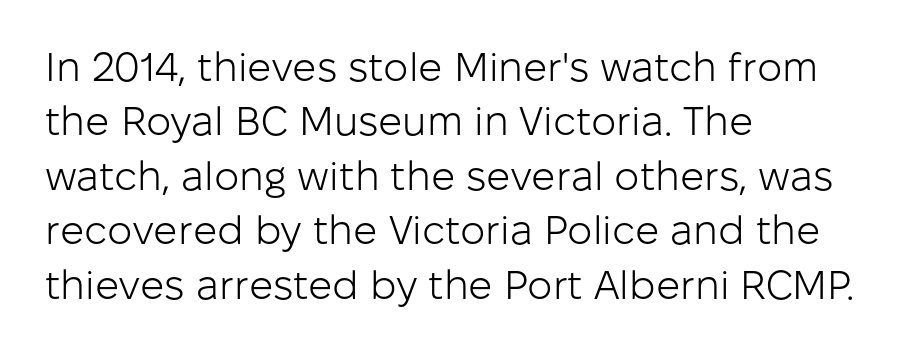
The image shows 40 px light sans-serif type, upright; set left-aligned, normal line spacing (1.36x), normal letter spacing, not underlined; low stroke contrast and a medium x-height.
